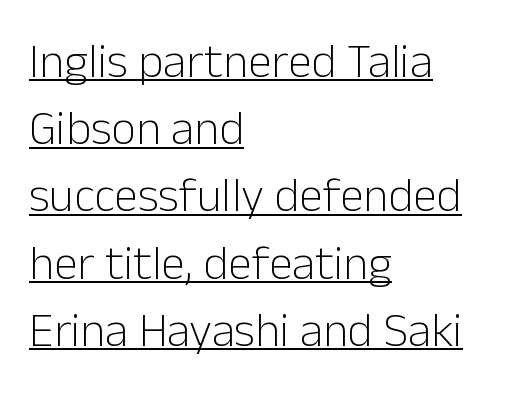
{"serif": "no", "italic": "no", "bold": "no", "weight": "light", "width": "normal", "stroke_contrast": "low", "x_height": "medium", "monospaced": "no", "underline": "yes", "align": "left", "line_spacing": "normal", "line_spacing_ratio": 1.4, "letter_spacing": "normal", "letter_spacing_em": 0.0, "glyph_px": 48}
